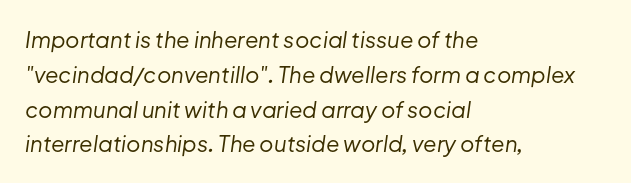
Q: Is the text bold? A: No.
Q: Is the text italic (slanted)? A: Yes, it leans right by about 8 degrees.
Q: Is the text underlined? A: No.
Q: How is the paragraph aligned? A: Left-aligned.
Q: Is the spacing between letters normal or unusually wide? A: Normal.
Q: Is the spacing between lines tight, normal or loose? A: Normal.
